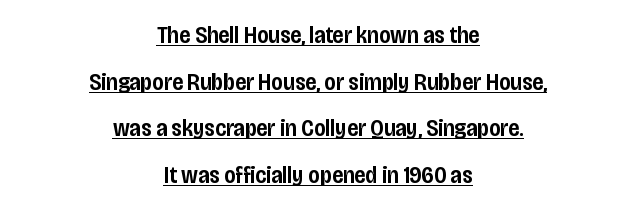
Q: Is the text bold? A: Semi-bold.
Q: Is the text italic (slanted)? A: No, it is upright.
Q: Is the text underlined? A: Yes.
Q: How is the paragraph aligned? A: Centered.
Q: Is the spacing between letters normal or unusually wide? A: Normal.
Q: Is the spacing between lines tight, normal or loose? A: Loose.
